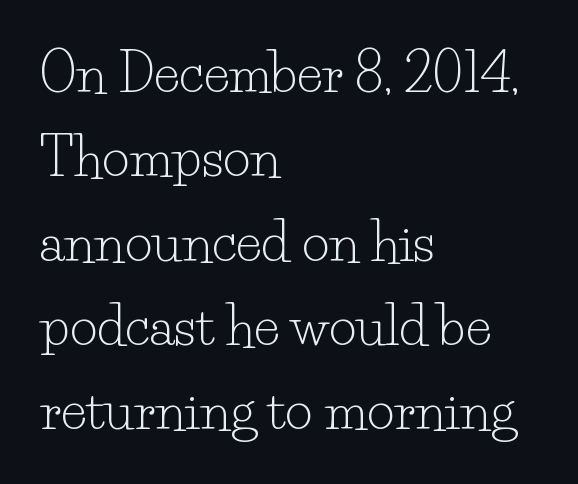
This sample keeps an unexceptional amount of space between lines. Beneath every word, the page is bare. Look at the bottom of the vertical strokes: they flare into serifs here. Character widths vary here, with narrow letters taking less room than wide ones. The letterforms sit at book weight or below.
